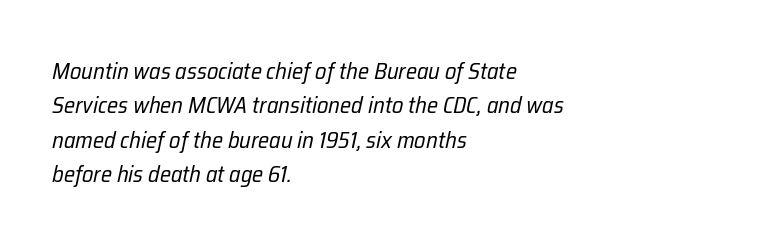
{"italic": "yes", "lean": "right", "slant_degrees": 12, "bold": "no", "underline": "no", "align": "left", "line_spacing": "normal", "line_spacing_ratio": 1.5, "letter_spacing": "normal", "letter_spacing_em": 0.0, "glyph_px": 23}
